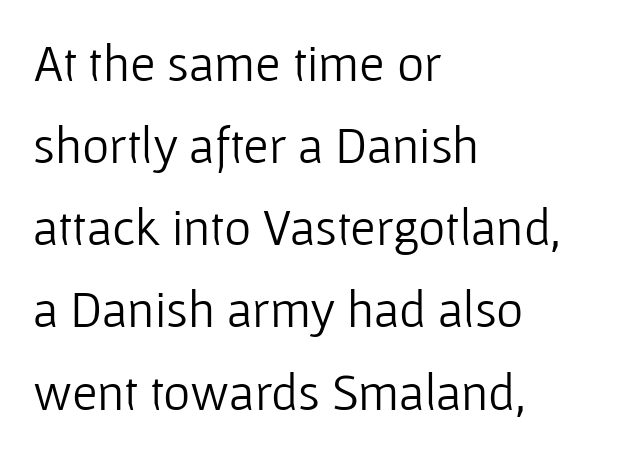
The image shows 52 px light sans-serif type, upright; set left-aligned, normal line spacing (1.58x), normal letter spacing, not underlined; low stroke contrast and a medium x-height.
